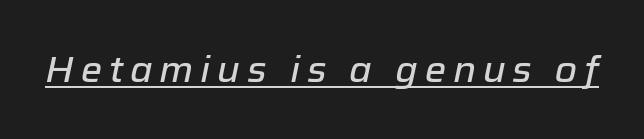
{"italic": "yes", "lean": "right", "slant_degrees": 12, "width": "normal", "stroke_contrast": "low", "x_height": "medium", "monospaced": "no", "underline": "yes", "glyph_px": 36}
